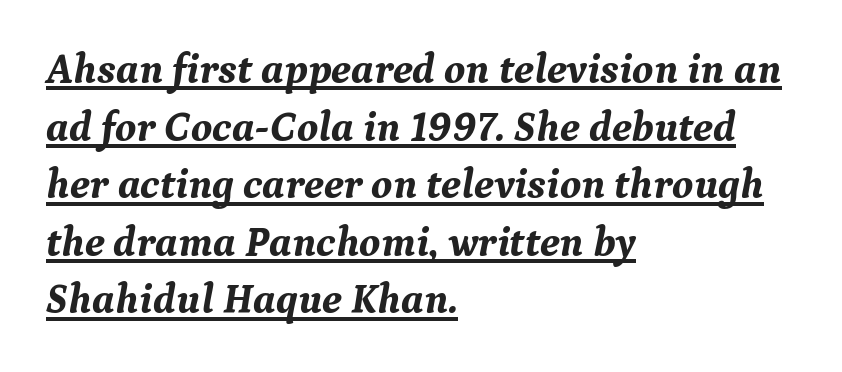
Quick note: interline space is typical. Yep, that's italic — everything's leaning. Standard letterfit; no display-style spreading of the glyphs. Varying glyph widths throughout — classic text-font behaviour.
